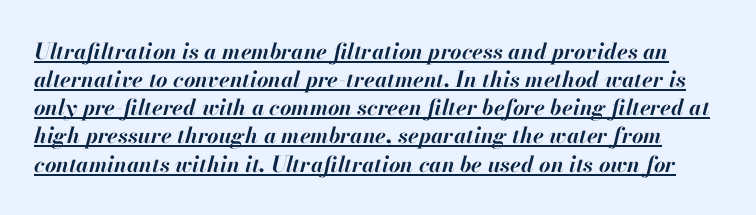
Q: Is the text bold? A: Yes.
Q: Is the text italic (slanted)? A: Yes, it leans right by about 13 degrees.
Q: Is the text underlined? A: Yes.
Q: Is the spacing between letters normal or unusually wide? A: Normal.
Q: Is the spacing between lines tight, normal or loose? A: Normal.
